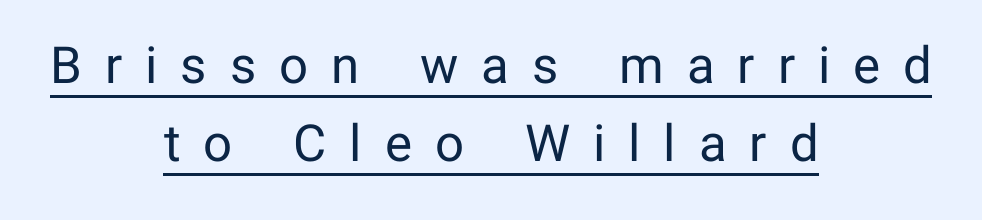
The image shows 51 px regular-weight sans-serif type, upright; set centered, normal line spacing (1.53x), unusually wide letter spacing (+0.45 em), underlined; low stroke contrast and a medium x-height.
